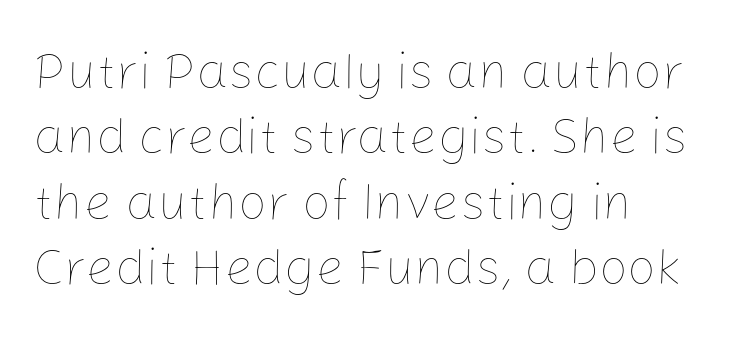
The image shows 51 px thin type, upright; set left-aligned, normal line spacing (1.28x), normal letter spacing, not underlined; low stroke contrast and a medium x-height.
